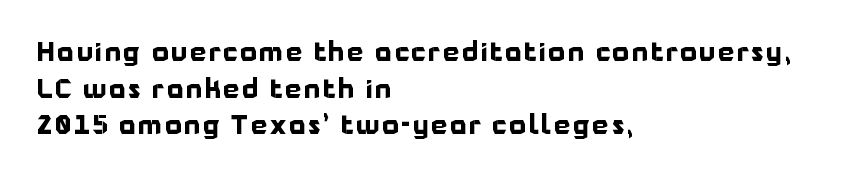
The image shows 26 px bold type, upright; set left-aligned, normal line spacing (1.41x), not underlined.
